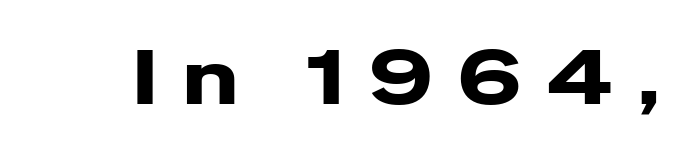
Q: Is the text italic (slanted)? A: No, it is upright.
Q: Is the typeface a serif or a sans-serif typeface? A: Sans-serif.
Q: Is the text underlined? A: No.
Q: Is the spacing between letters normal or unusually wide? A: Unusually wide.
Q: Width (condensed, normal, or wide)? A: Wide.
Q: Stroke contrast? A: Low.
Q: x-height? A: Medium.
Q: Monospaced? A: No.
